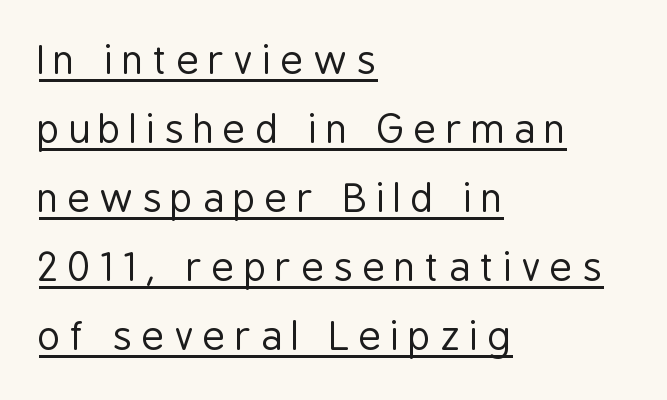
{"serif": "no", "italic": "no", "bold": "no", "weight": "regular", "width": "condensed", "stroke_contrast": "low", "x_height": "medium", "monospaced": "no", "underline": "yes", "align": "left", "line_spacing_ratio": 1.77, "letter_spacing": "wide", "letter_spacing_em": 0.23, "glyph_px": 39}
